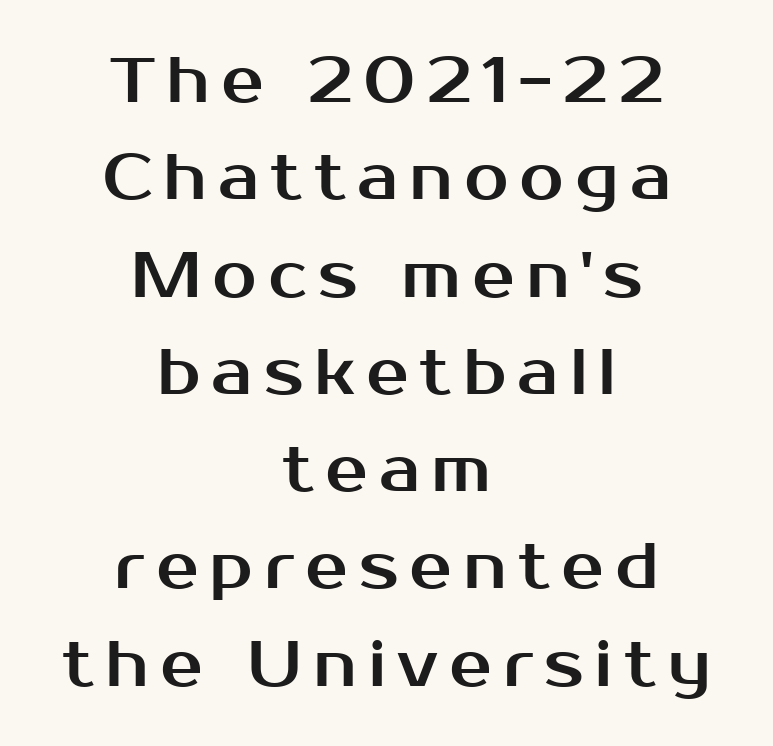
Teacher's note: observe the equal gaps on both sides — that is centered alignment. Horizontal bands of white between lines are of average thickness. Each row of text sits above clean, open space. It's the straight-up-and-down kind of type.
